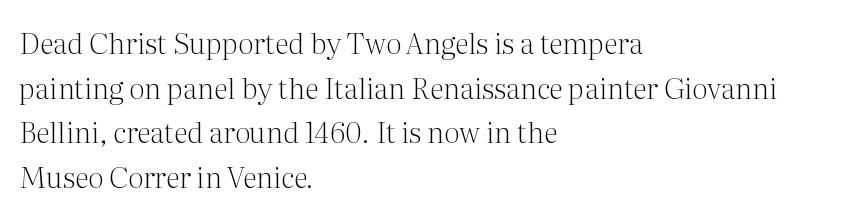
Q: Is the text bold? A: No.
Q: Is the text italic (slanted)? A: No, it is upright.
Q: Is the typeface a serif or a sans-serif typeface? A: Serif.
Q: Is the text underlined? A: No.
Q: How is the paragraph aligned? A: Left-aligned.
Q: Is the spacing between letters normal or unusually wide? A: Normal.
Q: Is the spacing between lines tight, normal or loose? A: Normal.
Q: Width (condensed, normal, or wide)? A: Normal.
Q: Stroke contrast? A: Medium.
Q: x-height? A: Medium.
Q: Monospaced? A: No.
